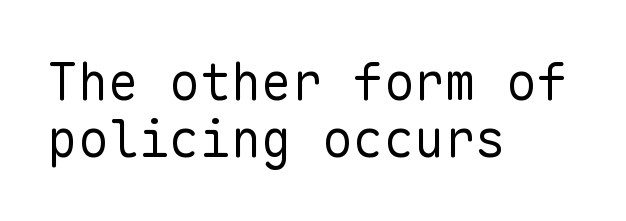
Q: Is the text bold? A: No.
Q: Is the text italic (slanted)? A: No, it is upright.
Q: Is the typeface a serif or a sans-serif typeface? A: Sans-serif.
Q: Is the text underlined? A: No.
Q: How is the paragraph aligned? A: Left-aligned.
Q: Is the spacing between letters normal or unusually wide? A: Normal.
Q: Is the spacing between lines tight, normal or loose? A: Tight.
Q: Width (condensed, normal, or wide)? A: Normal.
Q: Stroke contrast? A: Low.
Q: x-height? A: Medium.
Q: Monospaced? A: Yes.
